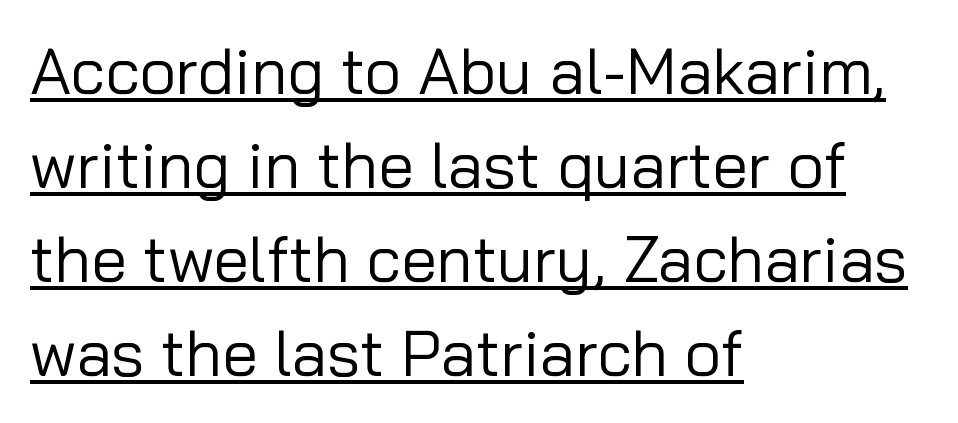
{"serif": "no", "italic": "no", "bold": "no", "weight": "regular", "width": "normal", "stroke_contrast": "low", "x_height": "medium", "monospaced": "no", "underline": "yes", "align": "left", "line_spacing": "normal", "line_spacing_ratio": 1.47, "letter_spacing": "normal", "letter_spacing_em": 0.0, "glyph_px": 64}
